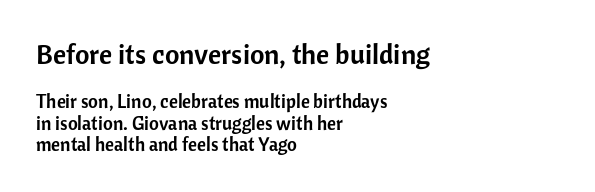
The image shows 28 px sans-serif type, upright; set left-aligned, tight line spacing (1.11x), normal letter spacing, not underlined; the first (top) block is 1.47x larger; low stroke contrast and a medium x-height.
